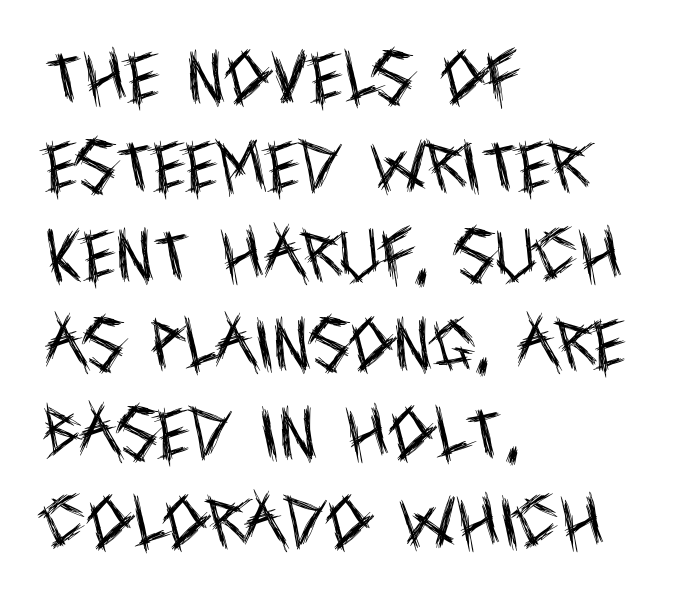
The line texture is even and compact thanks to regular tracking. In terms of leading, this rendering sits right in the middle. The type family on display is of the sans-serif kind. A roman cut, with each character standing at attention. The area under the type is left untouched.
